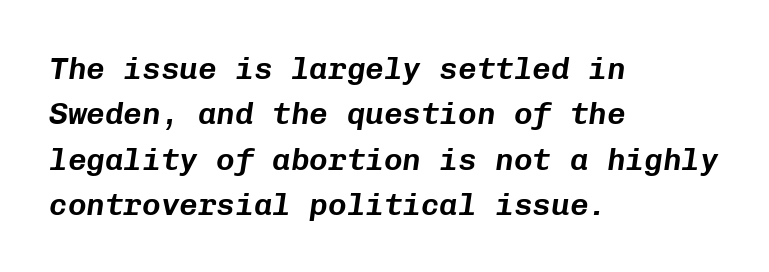
Q: Is the text italic (slanted)? A: Yes, it leans right by about 8 degrees.
Q: Is the text underlined? A: No.
Q: How is the paragraph aligned? A: Left-aligned.
Q: Is the spacing between letters normal or unusually wide? A: Normal.
Q: Is the spacing between lines tight, normal or loose? A: Normal.
Q: Width (condensed, normal, or wide)? A: Normal.
Q: Stroke contrast? A: Low.
Q: x-height? A: Medium.
Q: Monospaced? A: Yes.
